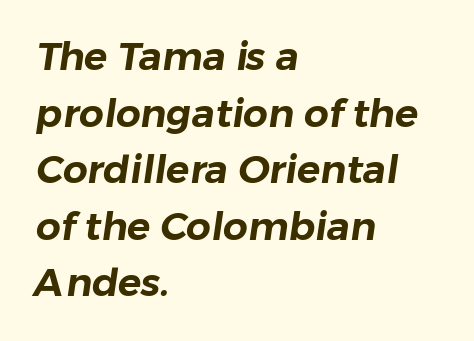
The image shows 39 px sans-serif type; set left-aligned, normal line spacing (1.45x), normal letter spacing, not underlined; low stroke contrast and a medium x-height.
